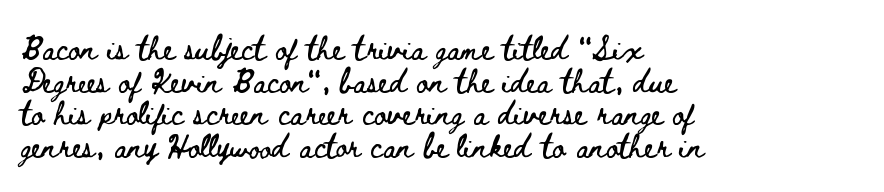
Q: Is the text underlined? A: No.
Q: How is the paragraph aligned? A: Left-aligned.
Q: Is the spacing between letters normal or unusually wide? A: Normal.
Q: Is the spacing between lines tight, normal or loose? A: Normal.
